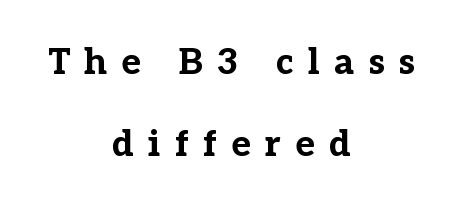
The image shows 36 px bold serif type, upright; set centered, loose line spacing (2.29x), unusually wide letter spacing (+0.4 em), not underlined; low stroke contrast and a medium x-height.
